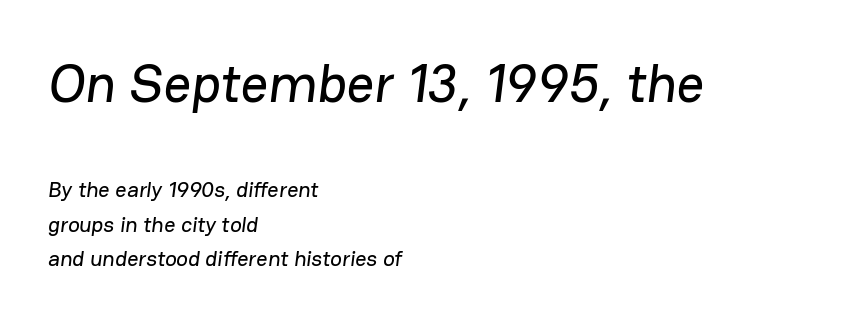
{"serif": "no", "width": "normal", "stroke_contrast": "low", "x_height": "medium", "monospaced": "no", "underline": "no", "align": "left", "line_spacing": "normal", "line_spacing_ratio": 1.56, "letter_spacing": "normal", "letter_spacing_em": 0.0, "larger_block": "first", "size_ratio": 2.45, "glyph_px": 54}
